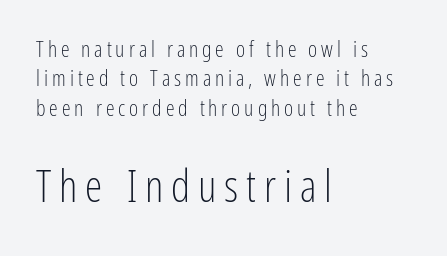
The composition opens small and finishes big. It's the straight-up-and-down kind of type. Stems here are at most as thick as an everyday book face. Character widths vary here, with narrow letters taking less room than wide ones. These lines sit exactly where default settings would place them. Line beginnings align vertically; line endings do not.
